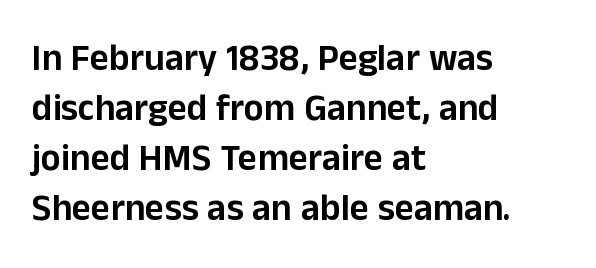
Q: Is the text italic (slanted)? A: No, it is upright.
Q: Is the typeface a serif or a sans-serif typeface? A: Sans-serif.
Q: Is the text underlined? A: No.
Q: How is the paragraph aligned? A: Left-aligned.
Q: Is the spacing between letters normal or unusually wide? A: Normal.
Q: Is the spacing between lines tight, normal or loose? A: Normal.
Q: Width (condensed, normal, or wide)? A: Normal.
Q: Stroke contrast? A: Low.
Q: x-height? A: Medium.
Q: Monospaced? A: No.
